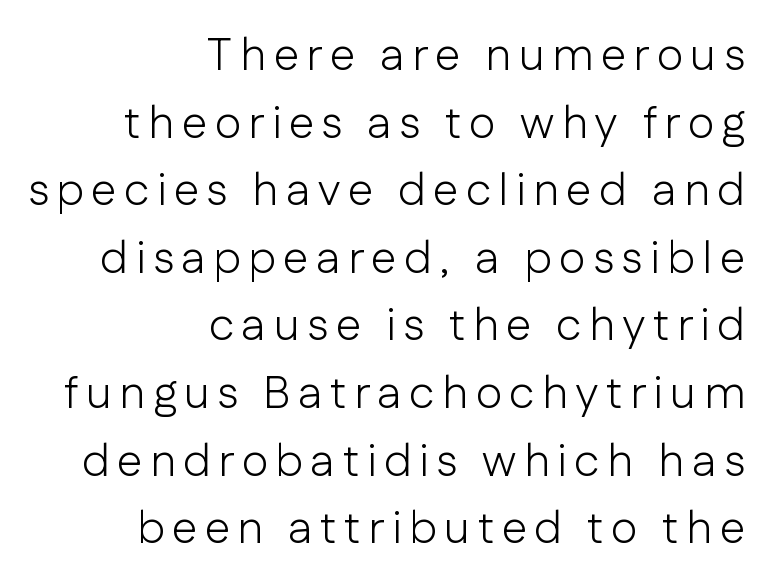
Q: Is the text bold? A: No.
Q: Is the text italic (slanted)? A: No, it is upright.
Q: Is the typeface a serif or a sans-serif typeface? A: Sans-serif.
Q: Is the text underlined? A: No.
Q: How is the paragraph aligned? A: Right-aligned.
Q: Is the spacing between lines tight, normal or loose? A: Normal.
Q: Width (condensed, normal, or wide)? A: Normal.
Q: Stroke contrast? A: Low.
Q: x-height? A: Medium.
Q: Monospaced? A: No.
